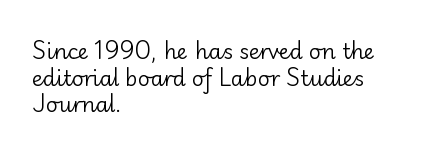
The image shows 21 px text type, upright; set left-aligned, normal line spacing (1.27x), normal letter spacing, not underlined.
